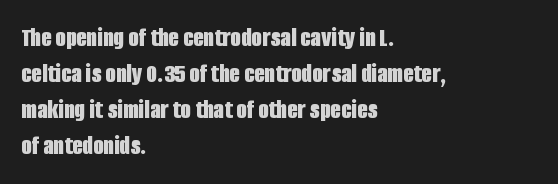
Q: Is the text bold? A: Yes.
Q: Is the text italic (slanted)? A: No, it is upright.
Q: Is the text underlined? A: No.
Q: How is the paragraph aligned? A: Left-aligned.
Q: Is the spacing between letters normal or unusually wide? A: Normal.
Q: Is the spacing between lines tight, normal or loose? A: Normal.
